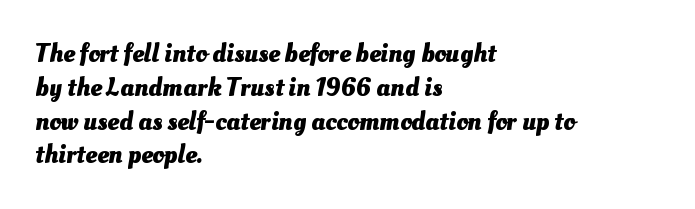
Q: Is the text bold? A: Yes.
Q: Is the text underlined? A: No.
Q: How is the paragraph aligned? A: Left-aligned.
Q: Is the spacing between letters normal or unusually wide? A: Normal.
Q: Is the spacing between lines tight, normal or loose? A: Normal.
